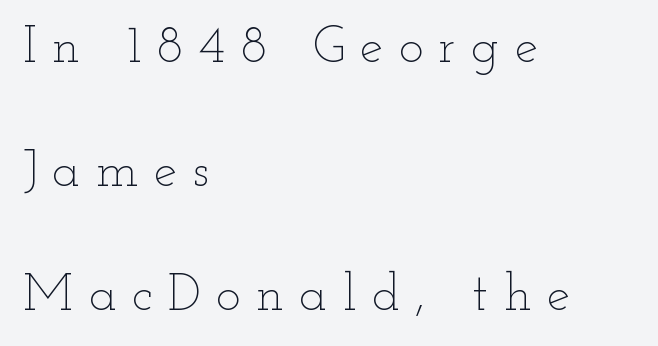
{"italic": "no", "bold": "no", "weight": "thin", "width": "wide", "stroke_contrast": "low", "x_height": "small", "monospaced": "no", "underline": "no", "align": "left", "line_spacing": "loose", "line_spacing_ratio": 2.38, "letter_spacing": "wide", "letter_spacing_em": 0.3, "glyph_px": 52}
